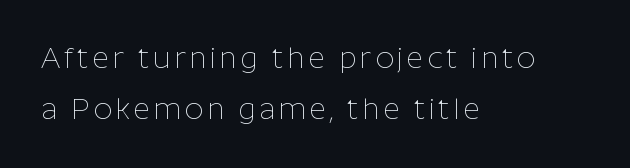
The image shows 29 px thin sans-serif type, upright; set left-aligned, line spacing 1.76x, not underlined; low stroke contrast and a medium x-height.
